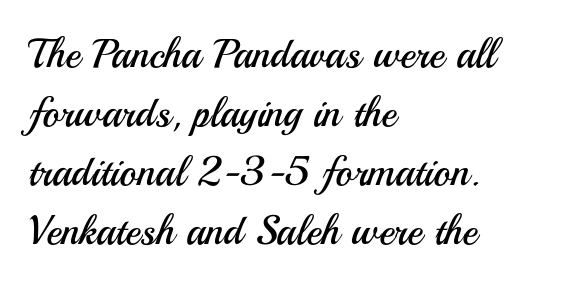
{"serif": "no", "bold": "no", "weight": "regular", "width": "normal", "stroke_contrast": "medium", "x_height": "small", "monospaced": "no", "underline": "no", "align": "left", "line_spacing": "normal", "line_spacing_ratio": 1.44, "letter_spacing": "normal", "letter_spacing_em": 0.0, "glyph_px": 41}
